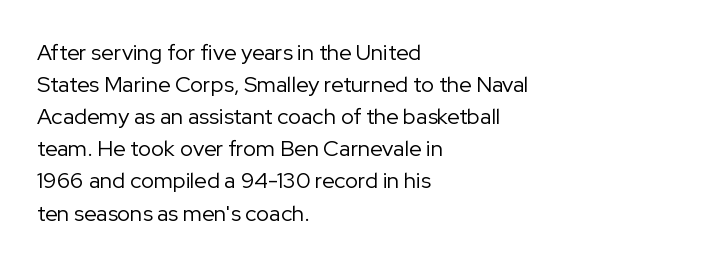
{"italic": "no", "bold": "no", "underline": "no", "align": "left", "line_spacing": "normal", "line_spacing_ratio": 1.46, "letter_spacing": "normal", "letter_spacing_em": 0.0, "glyph_px": 22}
